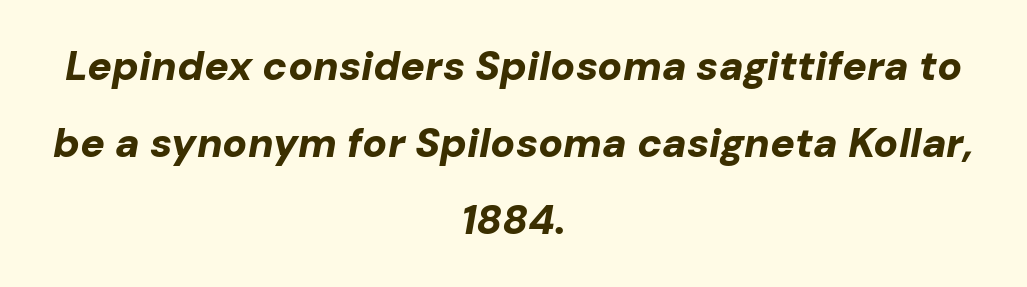
The image shows 41 px bold type, italic (leaning right); set centered, line spacing 1.88x, normal letter spacing, not underlined; low stroke contrast and a medium x-height.
